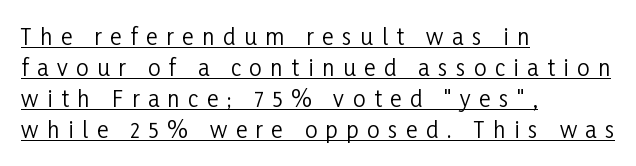
The image shows 22 px text type, upright; set left-aligned, normal line spacing (1.41x), unusually wide letter spacing (+0.39 em), underlined.
